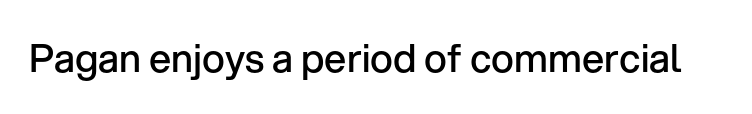
Q: Is the text bold? A: Semi-bold.
Q: Is the text italic (slanted)? A: No, it is upright.
Q: Is the typeface a serif or a sans-serif typeface? A: Sans-serif.
Q: Is the text underlined? A: No.
Q: Is the spacing between letters normal or unusually wide? A: Normal.
Q: Width (condensed, normal, or wide)? A: Normal.
Q: Stroke contrast? A: Low.
Q: x-height? A: Medium.
Q: Monospaced? A: No.
